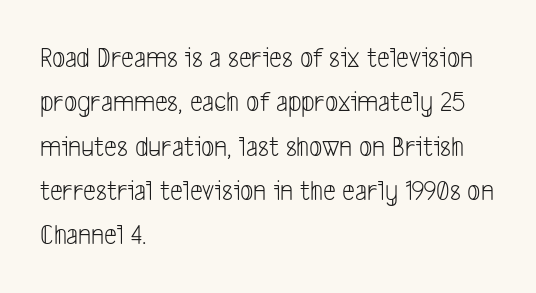
The image shows 29 px light, condensed sans-serif type; set left-aligned, normal line spacing (1.53x), normal letter spacing, not underlined; low stroke contrast and a medium x-height.
